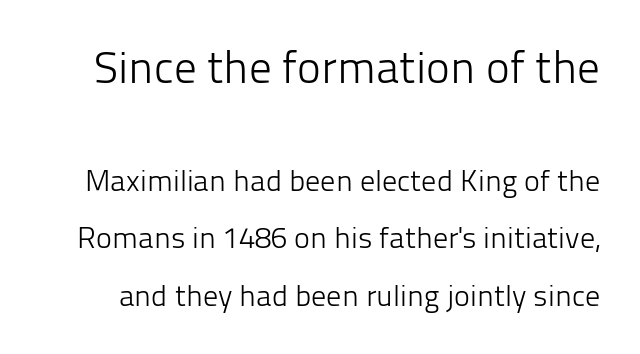
{"serif": "no", "italic": "no", "bold": "no", "weight": "light", "width": "normal", "stroke_contrast": "low", "x_height": "medium", "monospaced": "no", "underline": "no", "line_spacing": "loose", "line_spacing_ratio": 1.91, "letter_spacing": "normal", "letter_spacing_em": 0.0, "larger_block": "first", "size_ratio": 1.5, "glyph_px": 45}
